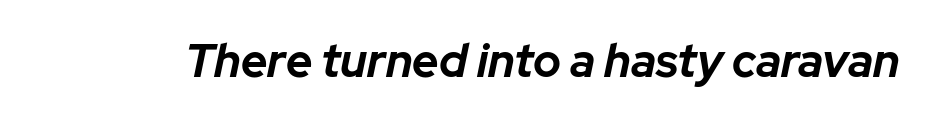
{"italic": "yes", "lean": "right", "slant_degrees": 12, "bold": "yes", "weight": "bold", "width": "normal", "stroke_contrast": "low", "x_height": "medium", "monospaced": "no", "underline": "no", "letter_spacing": "normal", "letter_spacing_em": 0.0, "glyph_px": 46}
